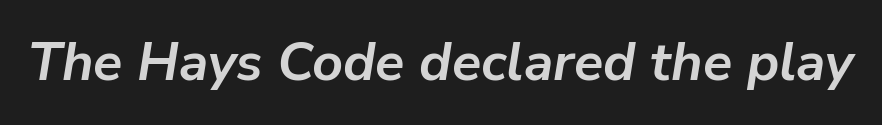
The image shows 54 px semibold type, italic (leaning right); set normal letter spacing, not underlined; low stroke contrast and a medium x-height.
